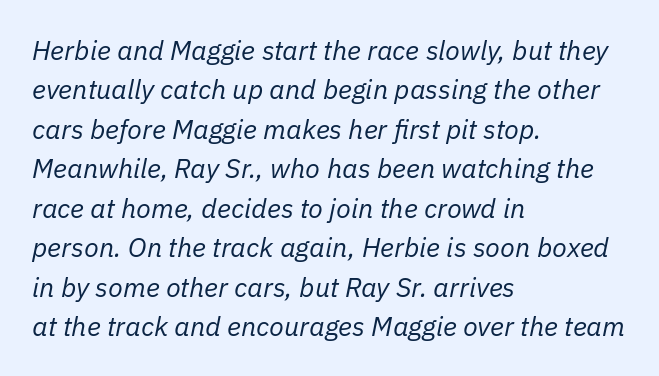
{"italic": "yes", "lean": "right", "slant_degrees": 11, "bold": "no", "underline": "no", "align": "left", "line_spacing": "normal", "line_spacing_ratio": 1.46, "letter_spacing": "normal", "letter_spacing_em": 0.0, "glyph_px": 27}
